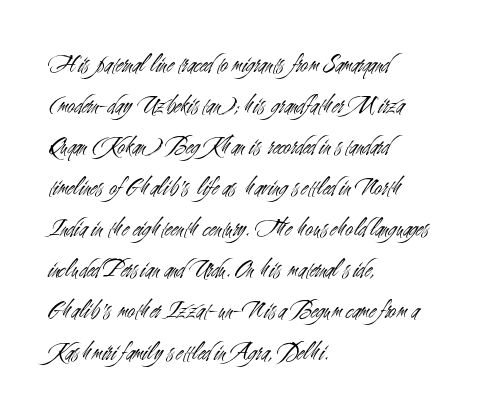
The image shows 26 px text type; set left-aligned, normal line spacing (1.58x), normal letter spacing, not underlined.
